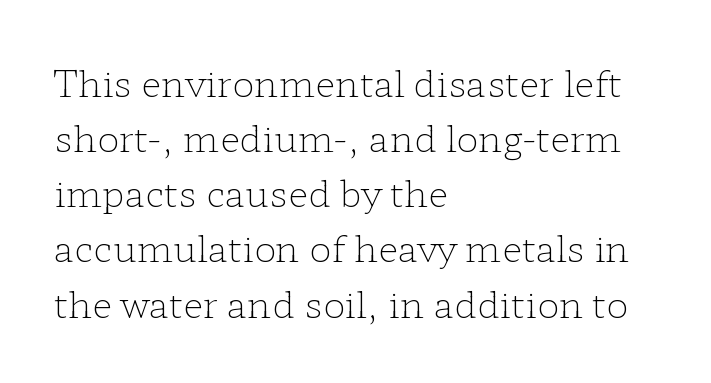
These lines were composed using upright roman letters. These lines are set flush left with a ragged right edge. This rendering features lettering with no underline. Unlike a clean sans, this face finishes its strokes with serifs. This sample has the flowing, uneven cadence of proportional lettering.
